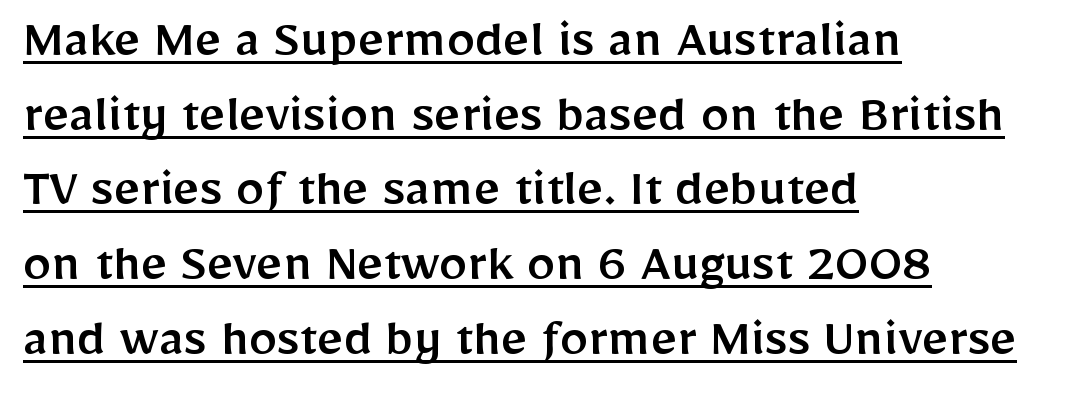
Q: Is the text italic (slanted)? A: No, it is upright.
Q: Is the typeface a serif or a sans-serif typeface? A: Sans-serif.
Q: Is the text underlined? A: Yes.
Q: How is the paragraph aligned? A: Left-aligned.
Q: Is the spacing between letters normal or unusually wide? A: Normal.
Q: Is the spacing between lines tight, normal or loose? A: Normal.
Q: Width (condensed, normal, or wide)? A: Normal.
Q: Stroke contrast? A: Low.
Q: x-height? A: Medium.
Q: Monospaced? A: No.
